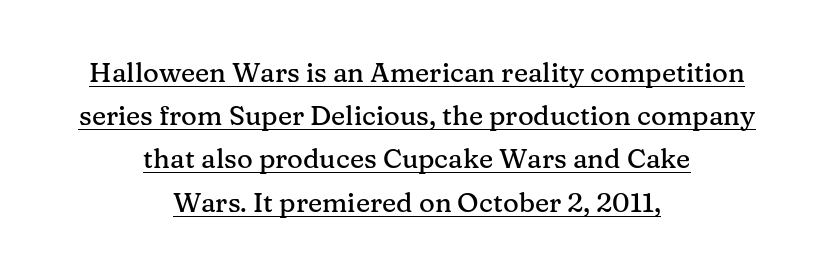
The image shows 27 px text type, upright; set centered, normal line spacing (1.6x), normal letter spacing, underlined.
